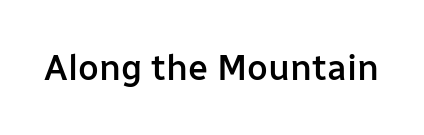
{"serif": "no", "italic": "no", "bold": "semi", "weight": "semibold", "width": "normal", "stroke_contrast": "low", "x_height": "medium", "monospaced": "no", "underline": "no", "letter_spacing": "normal", "letter_spacing_em": 0.0, "glyph_px": 36}
